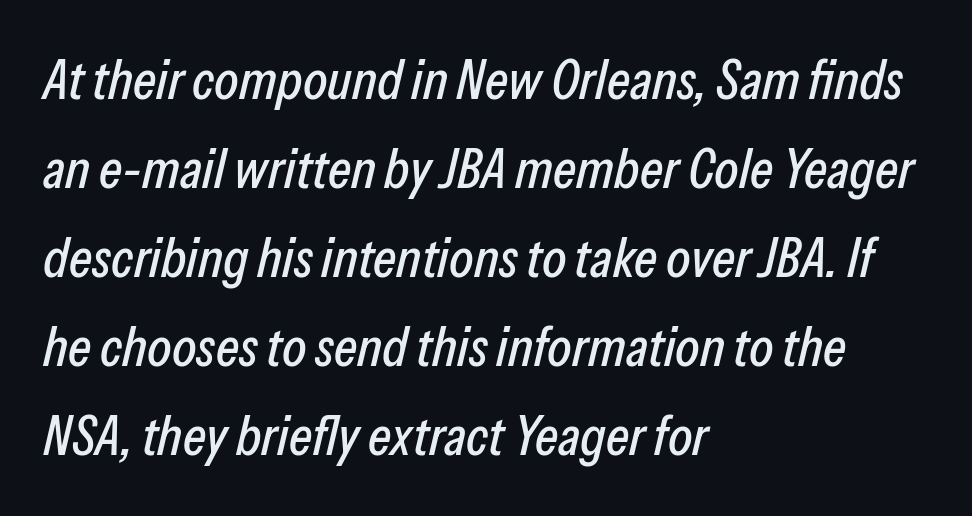
Q: Is the text italic (slanted)? A: Yes, it leans right by about 13 degrees.
Q: Is the text underlined? A: No.
Q: How is the paragraph aligned? A: Left-aligned.
Q: Is the spacing between letters normal or unusually wide? A: Normal.
Q: Is the spacing between lines tight, normal or loose? A: Normal.
Q: Width (condensed, normal, or wide)? A: Condensed.
Q: Stroke contrast? A: Low.
Q: x-height? A: Medium.
Q: Monospaced? A: No.
